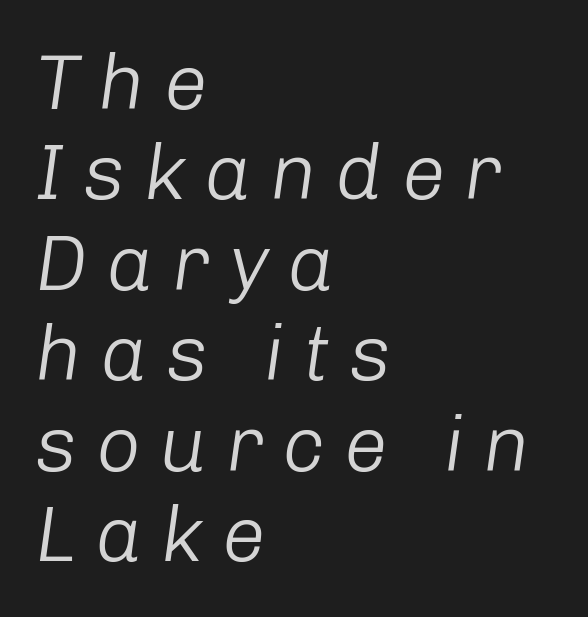
An italicized treatment has been applied to the whole sample. Words appear elongated and porous because spacing is wide. Spacing verdict: proportional, widths tailored to each character. The paragraph shown leans on its left margin.
